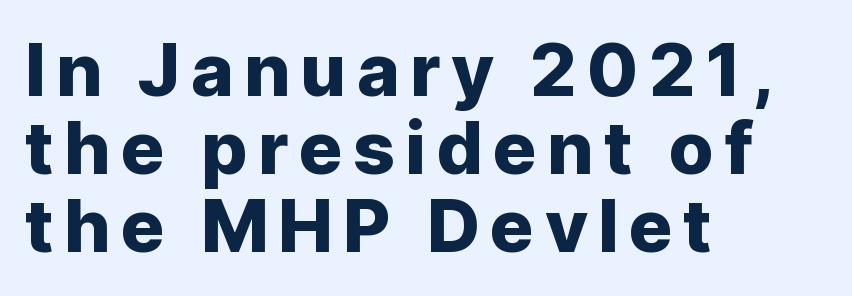
The space directly below the letters is spotless. These lines are rendered in a variable-pitch font. The ragged edge is on the right, which tells us the setting is flush left. Honestly, the rows look squashed on top of each other. Each letter's strokes conclude bluntly, with no projecting serifs. When letters stand straight like this, we call the style roman or upright.
